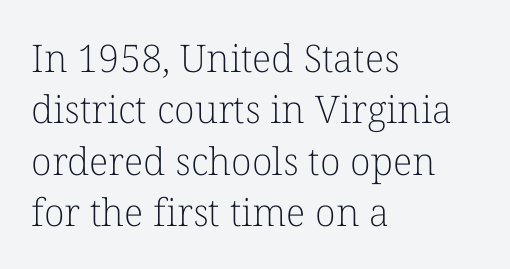
{"serif": "yes", "italic": "no", "bold": "no", "weight": "light", "width": "normal", "stroke_contrast": "low", "x_height": "medium", "monospaced": "no", "underline": "no", "align": "left", "line_spacing": "normal", "line_spacing_ratio": 1.35, "letter_spacing": "normal", "letter_spacing_em": 0.0, "glyph_px": 38}
